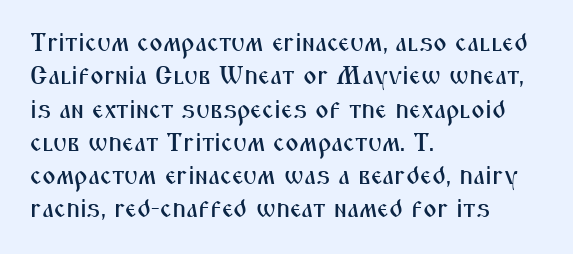
Q: Is the text italic (slanted)? A: No, it is upright.
Q: Is the text underlined? A: No.
Q: How is the paragraph aligned? A: Left-aligned.
Q: Is the spacing between letters normal or unusually wide? A: Normal.
Q: Is the spacing between lines tight, normal or loose? A: Normal.
